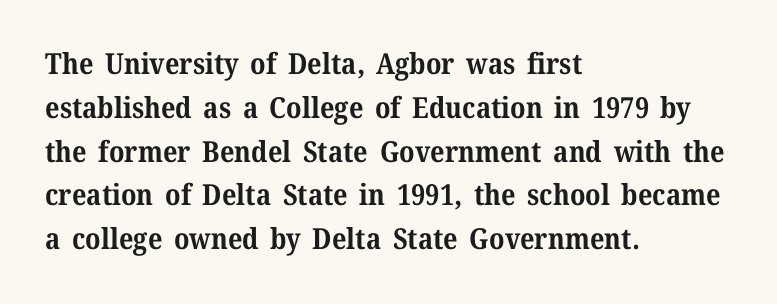
Q: Is the text bold? A: Yes.
Q: Is the text italic (slanted)? A: No, it is upright.
Q: Is the typeface a serif or a sans-serif typeface? A: Serif.
Q: Is the text underlined? A: No.
Q: How is the paragraph aligned? A: Left-aligned.
Q: Is the spacing between letters normal or unusually wide? A: Normal.
Q: Is the spacing between lines tight, normal or loose? A: Normal.
Q: Width (condensed, normal, or wide)? A: Normal.
Q: Stroke contrast? A: Medium.
Q: x-height? A: Medium.
Q: Monospaced? A: No.
